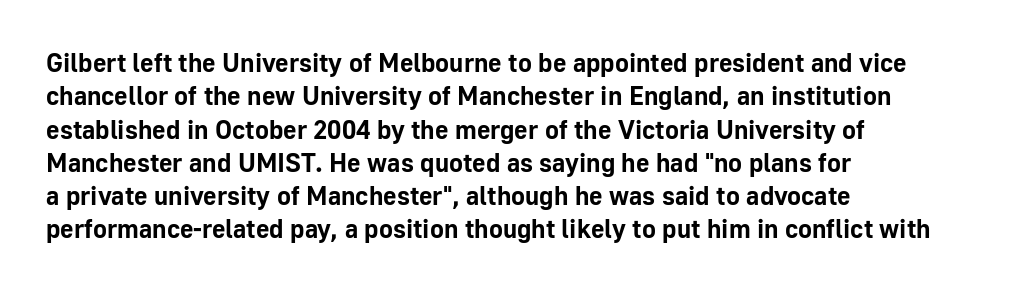
In terms of posture, this sample is upright. Look at the stroke-to-counter ratio: heavy, a bold. Notice how descenders clear the ascenders below comfortably — that's standard leading. The zone under the glyphs is completely vacant. The rendering keeps characters at their native spacing.
